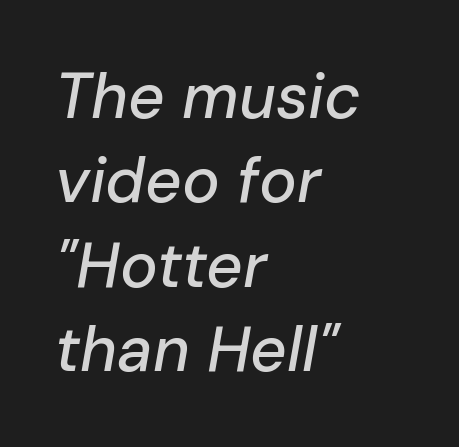
Q: Is the text italic (slanted)? A: Yes, it leans right by about 10 degrees.
Q: Is the text underlined? A: No.
Q: How is the paragraph aligned? A: Left-aligned.
Q: Is the spacing between letters normal or unusually wide? A: Normal.
Q: Is the spacing between lines tight, normal or loose? A: Normal.
Q: Width (condensed, normal, or wide)? A: Normal.
Q: Stroke contrast? A: Low.
Q: x-height? A: Medium.
Q: Monospaced? A: No.
